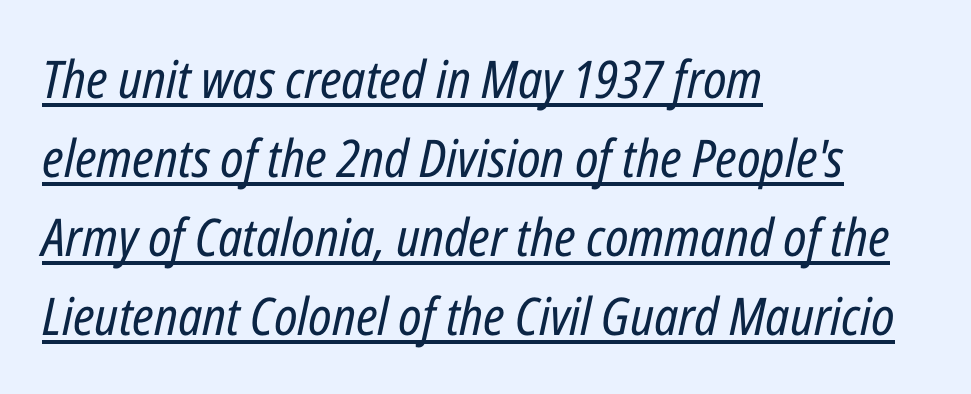
The image shows 52 px regular-weight, condensed type, italic (leaning right); set left-aligned, normal line spacing (1.52x), normal letter spacing, underlined; low stroke contrast and a medium x-height.
